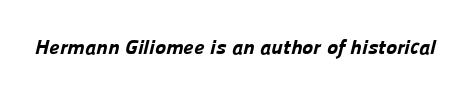
On the weight axis this lands at bold, roughly 700. Spacing between characters is what you'd get straight out of the box. Check under the words: just untouched page.
